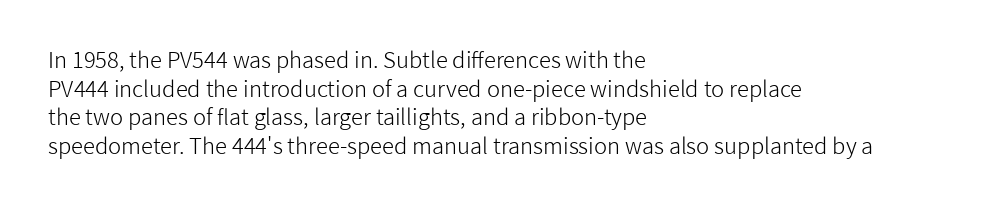
The image shows 22 px text type, upright; set left-aligned, normal line spacing (1.3x), normal letter spacing, not underlined.
